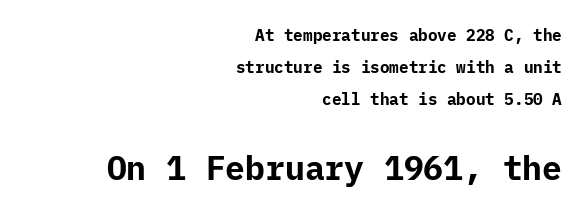
Caption: bold face, heavy strokes. Leading is clearly above the norm, producing a sparse column. The foot of each line stays bare and open. Caption: upper text group reduced, lower text group enlarged.
